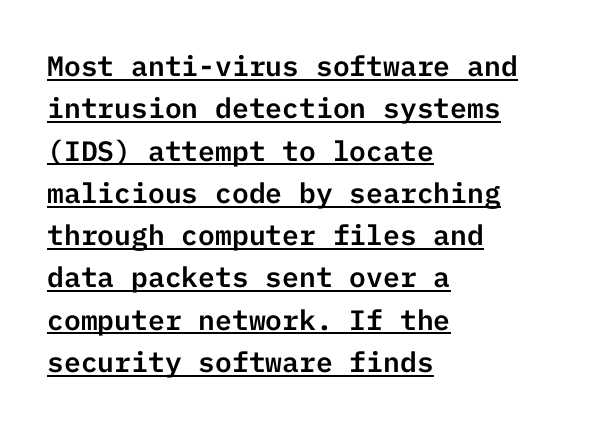
The image shows 28 px sans-serif type, upright; set left-aligned, normal line spacing (1.51x), normal letter spacing, underlined; low stroke contrast and a medium x-height.
